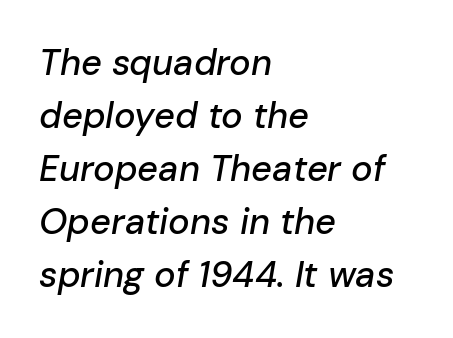
Q: Is the text italic (slanted)? A: Yes, it leans right by about 10 degrees.
Q: Is the text underlined? A: No.
Q: How is the paragraph aligned? A: Left-aligned.
Q: Is the spacing between letters normal or unusually wide? A: Normal.
Q: Is the spacing between lines tight, normal or loose? A: Normal.
Q: Width (condensed, normal, or wide)? A: Normal.
Q: Stroke contrast? A: Low.
Q: x-height? A: Medium.
Q: Monospaced? A: No.
